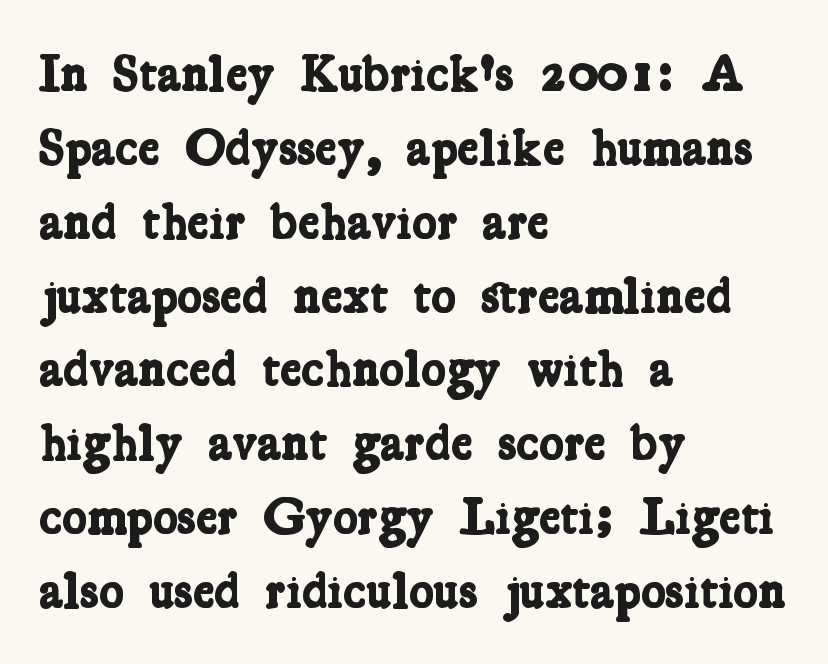
{"serif": "yes", "bold": "yes", "weight": "bold", "width": "condensed", "stroke_contrast": "low", "x_height": "medium", "monospaced": "no", "underline": "no", "align": "left", "line_spacing": "normal", "line_spacing_ratio": 1.42, "letter_spacing": "normal", "letter_spacing_em": 0.0, "glyph_px": 52}
